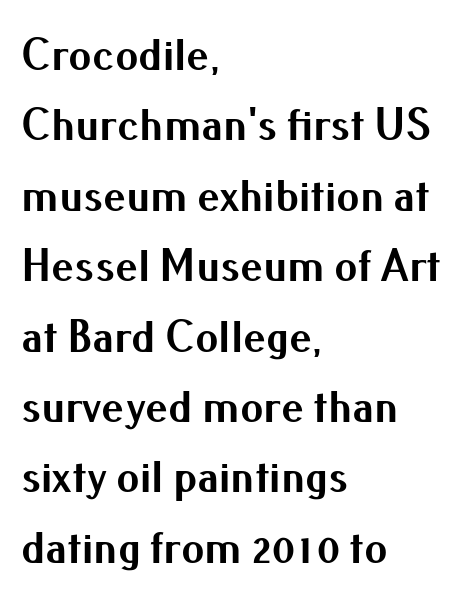
{"serif": "no", "italic": "no", "bold": "yes", "weight": "bold", "width": "normal", "stroke_contrast": "medium", "x_height": "small", "monospaced": "no", "underline": "no", "align": "left", "line_spacing": "normal", "line_spacing_ratio": 1.53, "letter_spacing": "normal", "letter_spacing_em": 0.0, "glyph_px": 46}
